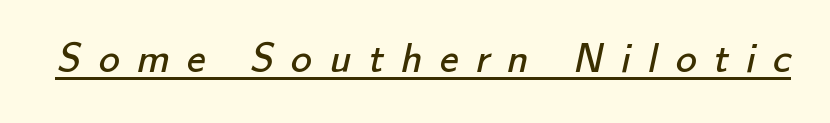
The image shows 42 px regular-weight sans-serif type; set unusually wide letter spacing (+0.41 em), underlined; low stroke contrast and a small x-height.
